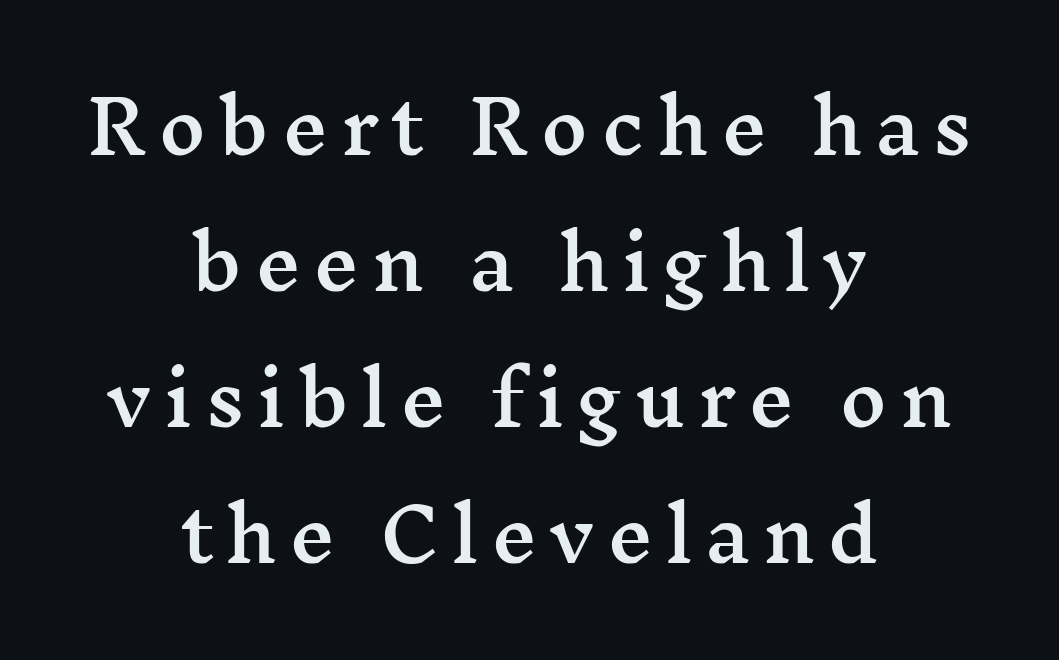
{"serif": "yes", "italic": "no", "width": "wide", "stroke_contrast": "medium", "x_height": "medium", "monospaced": "no", "underline": "no", "align": "center", "line_spacing_ratio": 1.89, "glyph_px": 72}
